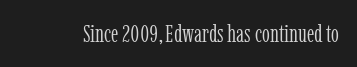
{"italic": "no", "bold": "no", "underline": "no", "letter_spacing": "normal", "letter_spacing_em": 0.0, "glyph_px": 25}
